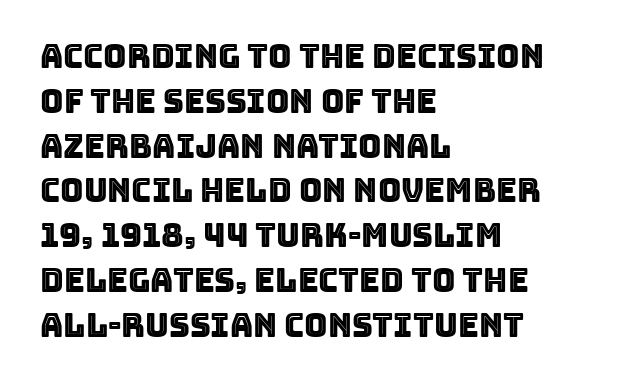
The image shows 32 px text type, upright; set left-aligned, normal line spacing (1.4x), normal letter spacing, not underlined; a large x-height.
